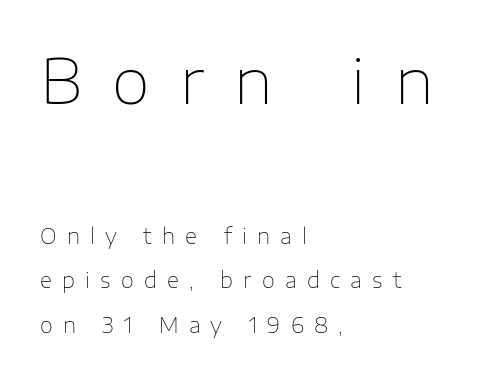
Q: Is the text bold? A: No.
Q: Is the text italic (slanted)? A: No, it is upright.
Q: Is the typeface a serif or a sans-serif typeface? A: Sans-serif.
Q: Is the text underlined? A: No.
Q: How is the paragraph aligned? A: Left-aligned.
Q: Is the spacing between letters normal or unusually wide? A: Unusually wide.
Q: Is the spacing between lines tight, normal or loose? A: Loose.
Q: Which block of text is set in a larger size, the first (top) or the second (bottom)? A: The first (top) one.
Q: Width (condensed, normal, or wide)? A: Normal.
Q: Stroke contrast? A: Low.
Q: x-height? A: Medium.
Q: Monospaced? A: No.
